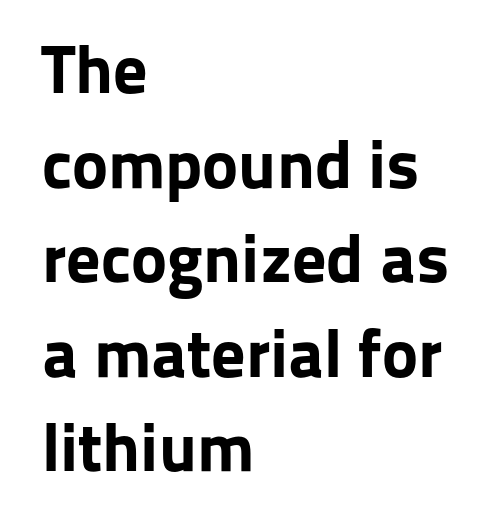
Q: Is the text bold? A: Yes.
Q: Is the text italic (slanted)? A: No, it is upright.
Q: Is the typeface a serif or a sans-serif typeface? A: Sans-serif.
Q: Is the text underlined? A: No.
Q: How is the paragraph aligned? A: Left-aligned.
Q: Is the spacing between letters normal or unusually wide? A: Normal.
Q: Is the spacing between lines tight, normal or loose? A: Normal.
Q: Width (condensed, normal, or wide)? A: Normal.
Q: Stroke contrast? A: Low.
Q: x-height? A: Medium.
Q: Monospaced? A: No.
